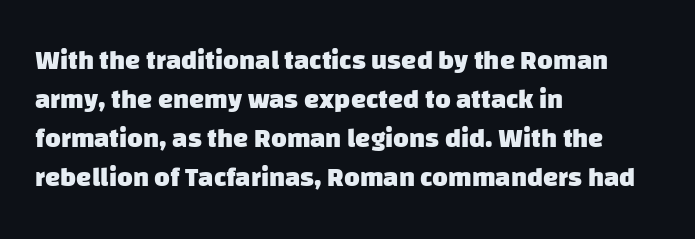
The image shows 27 px bold type; set left-aligned, normal line spacing (1.45x), normal letter spacing, not underlined.
